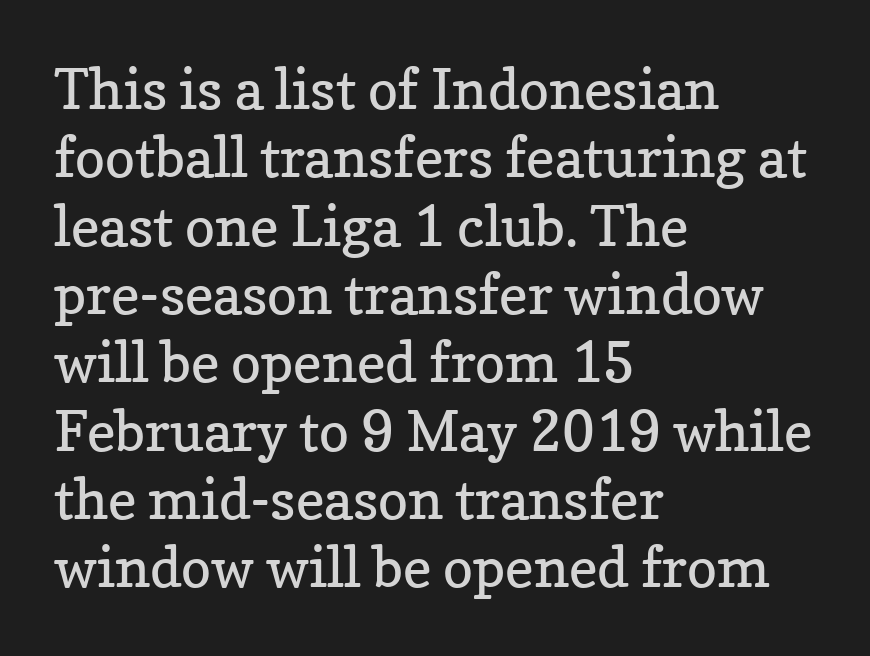
Is this a heavy cut? Hardly; it is regular or lighter. The specimen omits any rule beneath the text block's lines. Observe the ordinary spacing: letters are neighbours, not strangers. A typesetter would mark this as roman, not italic. I'd call this a serif setting — the letters wear small feet. The face used here is proportionally spaced, like ordinary book or web type.
